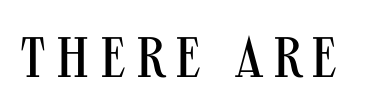
{"serif": "no", "italic": "no", "bold": "no", "weight": "regular", "width": "condensed", "stroke_contrast": "medium", "x_height": "large", "monospaced": "no", "underline": "no", "glyph_px": 57}
